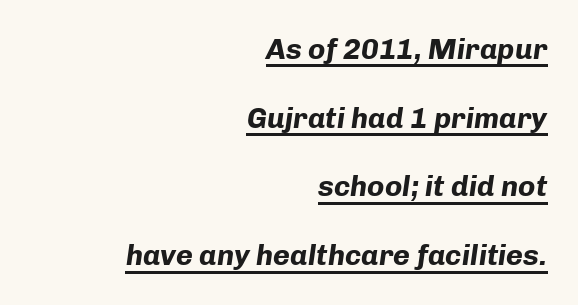
{"italic": "yes", "lean": "right", "slant_degrees": 8, "bold": "yes", "weight": "bold", "width": "normal", "stroke_contrast": "low", "x_height": "medium", "monospaced": "no", "underline": "yes", "align": "right", "line_spacing": "loose", "line_spacing_ratio": 2.37, "letter_spacing": "normal", "letter_spacing_em": 0.0, "glyph_px": 29}
